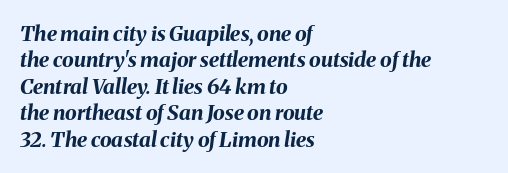
Q: Is the text bold? A: Yes.
Q: Is the text italic (slanted)? A: Yes, it leans right by about 8 degrees.
Q: Is the text underlined? A: No.
Q: How is the paragraph aligned? A: Left-aligned.
Q: Is the spacing between letters normal or unusually wide? A: Normal.
Q: Is the spacing between lines tight, normal or loose? A: Normal.
